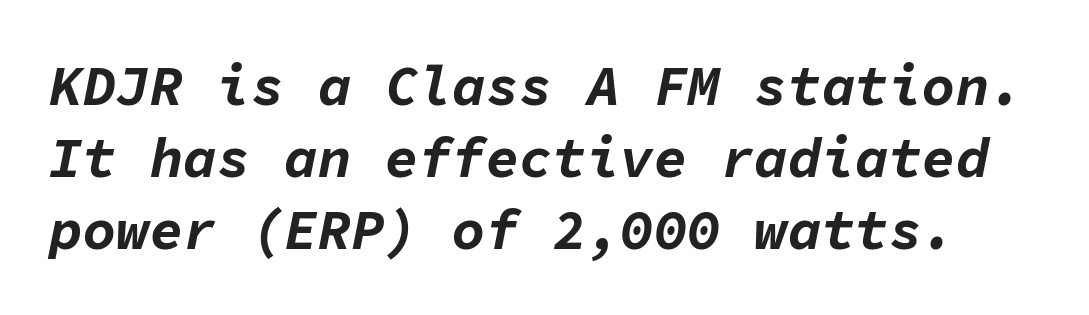
{"italic": "yes", "lean": "right", "slant_degrees": 11, "bold": "yes", "weight": "bold", "width": "normal", "stroke_contrast": "low", "x_height": "medium", "monospaced": "yes", "underline": "no", "line_spacing": "normal", "line_spacing_ratio": 1.29, "letter_spacing": "normal", "letter_spacing_em": 0.0, "glyph_px": 56}
